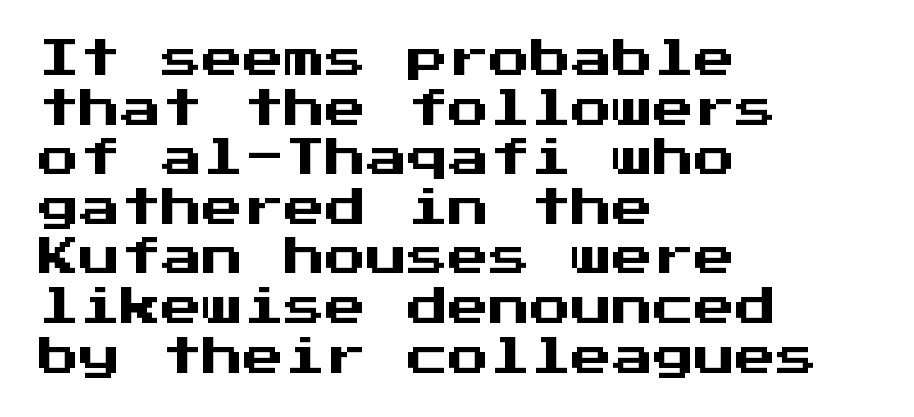
The image shows 41 px sans-serif type, upright, monospaced; set left-aligned, line spacing 1.21x, normal letter spacing, not underlined; medium stroke contrast and a medium x-height.
